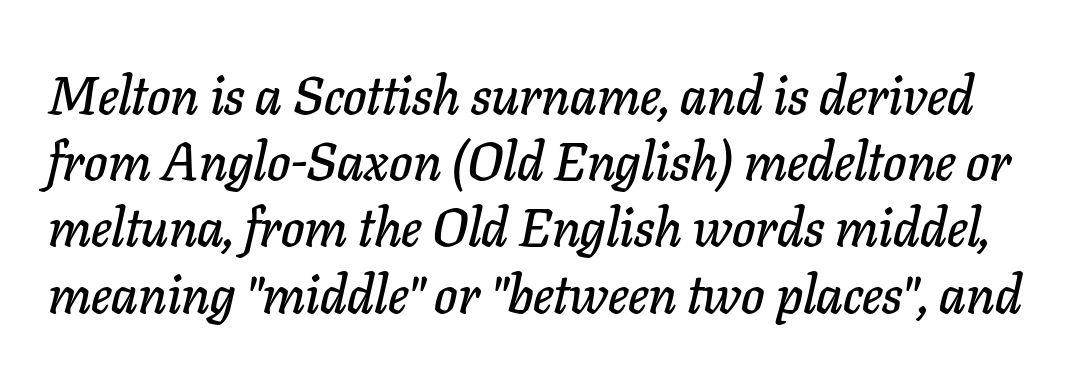
{"italic": "yes", "lean": "right", "slant_degrees": 11, "width": "normal", "stroke_contrast": "low", "x_height": "medium", "monospaced": "no", "underline": "no", "line_spacing": "normal", "line_spacing_ratio": 1.25, "letter_spacing": "normal", "letter_spacing_em": 0.0, "glyph_px": 53}
